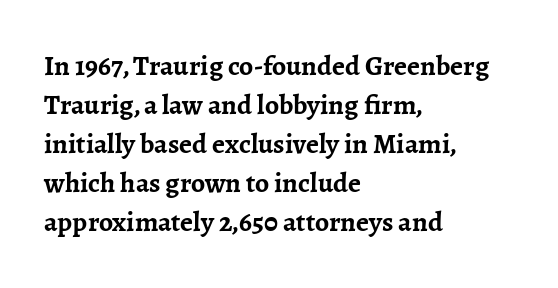
{"serif": "yes", "italic": "no", "bold": "yes", "weight": "semibold", "width": "normal", "stroke_contrast": "low", "x_height": "medium", "monospaced": "no", "underline": "no", "align": "left", "line_spacing": "normal", "line_spacing_ratio": 1.39, "letter_spacing": "normal", "letter_spacing_em": 0.0, "glyph_px": 28}
